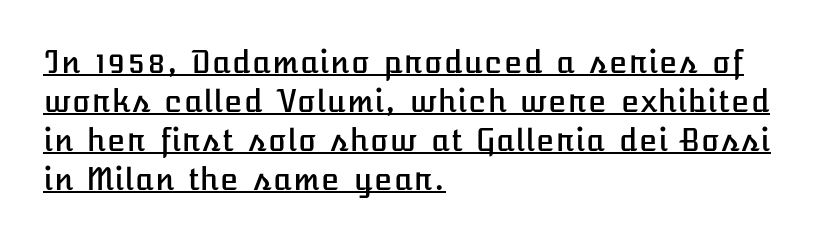
These lines sit exactly where default settings would place them. The lettering holds an erect, upright posture throughout. These lines stack with their left ends in a neat column. Letter spacing: default. Honestly, the underline is the first thing you notice here.
